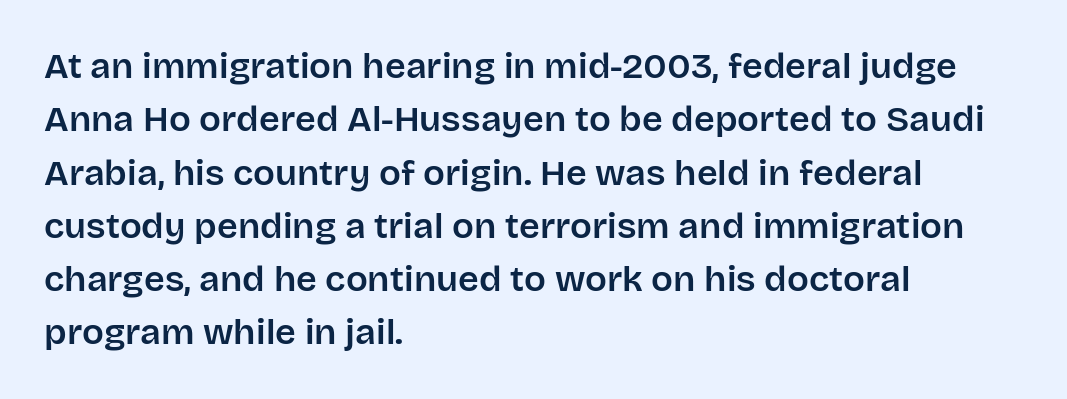
{"serif": "no", "italic": "no", "width": "normal", "stroke_contrast": "low", "x_height": "large", "monospaced": "no", "underline": "no", "align": "left", "line_spacing": "normal", "line_spacing_ratio": 1.48, "letter_spacing": "normal", "letter_spacing_em": 0.0, "glyph_px": 36}
